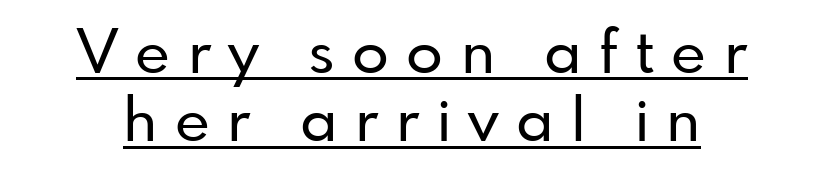
Q: Is the text italic (slanted)? A: No, it is upright.
Q: Is the typeface a serif or a sans-serif typeface? A: Sans-serif.
Q: Is the text underlined? A: Yes.
Q: Is the spacing between letters normal or unusually wide? A: Unusually wide.
Q: Is the spacing between lines tight, normal or loose? A: Tight.
Q: Width (condensed, normal, or wide)? A: Normal.
Q: Stroke contrast? A: Low.
Q: x-height? A: Small.
Q: Monospaced? A: No.
